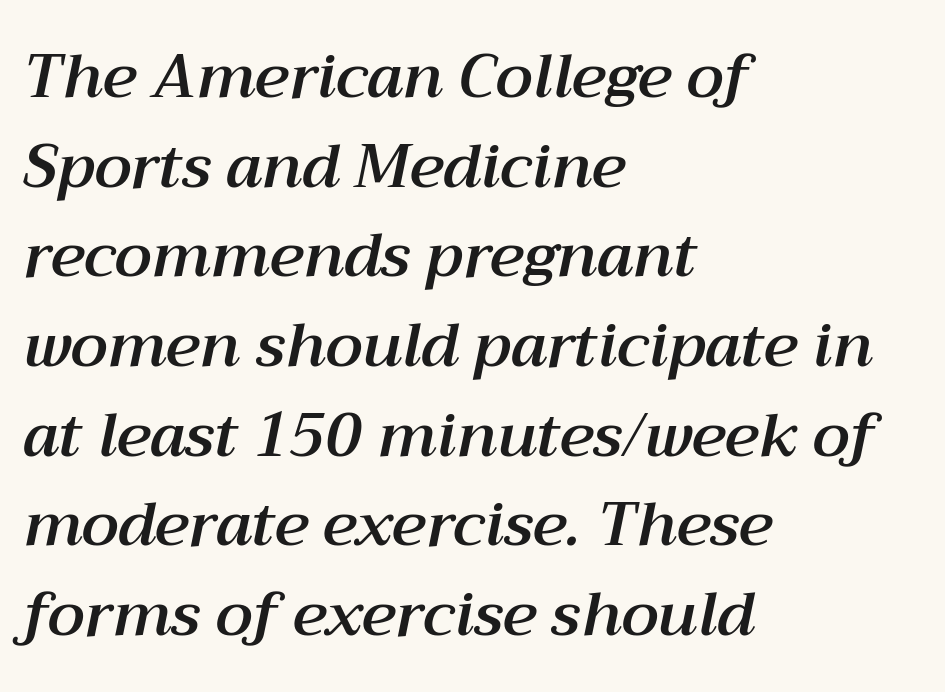
Observe the ordinary spacing: letters are neighbours, not strangers. Honestly, the row spacing looks completely unremarkable. The passage shown is typed in a proportional face where columns would drift. Characters are canted at an angle relative to the baseline's perpendicular.
